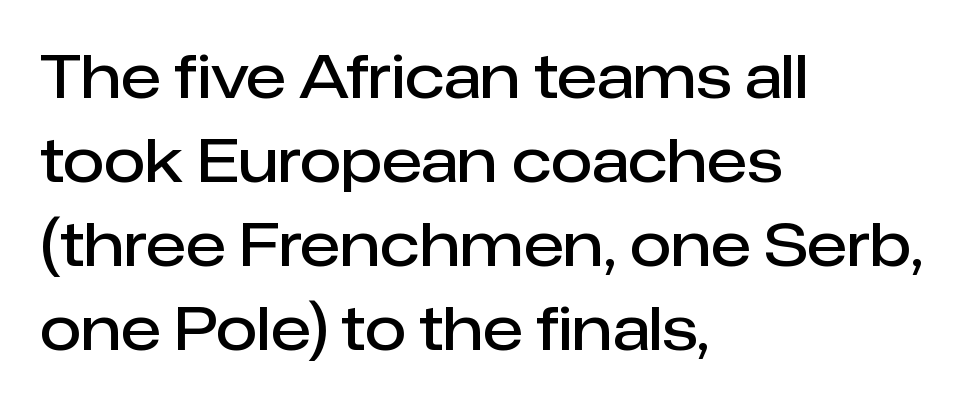
Q: Is the text bold? A: Semi-bold.
Q: Is the text italic (slanted)? A: No, it is upright.
Q: Is the typeface a serif or a sans-serif typeface? A: Sans-serif.
Q: Is the text underlined? A: No.
Q: How is the paragraph aligned? A: Left-aligned.
Q: Is the spacing between letters normal or unusually wide? A: Normal.
Q: Is the spacing between lines tight, normal or loose? A: Normal.
Q: Width (condensed, normal, or wide)? A: Normal.
Q: Stroke contrast? A: Low.
Q: x-height? A: Medium.
Q: Monospaced? A: No.
